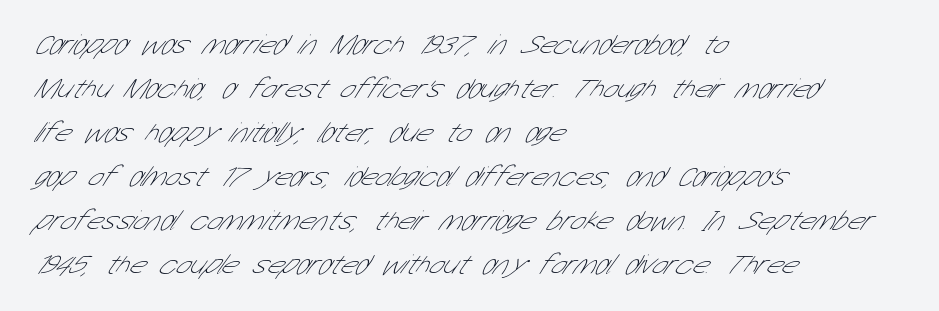
The image shows 28 px thin, condensed sans-serif type; set left-aligned, normal line spacing (1.57x), normal letter spacing, not underlined; low stroke contrast and a medium x-height.
